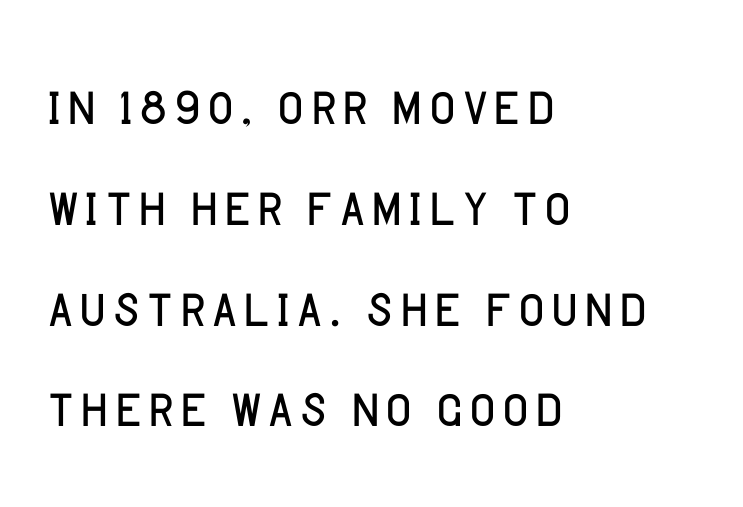
The font is comparable to plain body text, perhaps lighter. The passage shown is typed in a proportional face where columns would drift. Underlining? Definitely not there. The letterforms sit shoulder to shoulder at normal distance. The rag falls on the right side of this text block. The glyphs in this specimen are sans serif.
